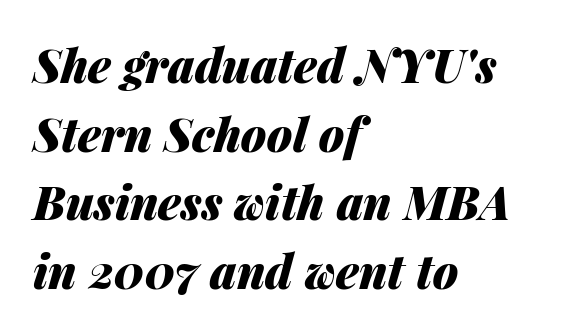
A typesetter would call this zero additional tracking. The face used here is proportionally spaced, like ordinary book or web type. The leading is moderate, giving the passage an even texture. If you drew a line through each stem, it would be angled. The strokes are fattened all the way to bold.
